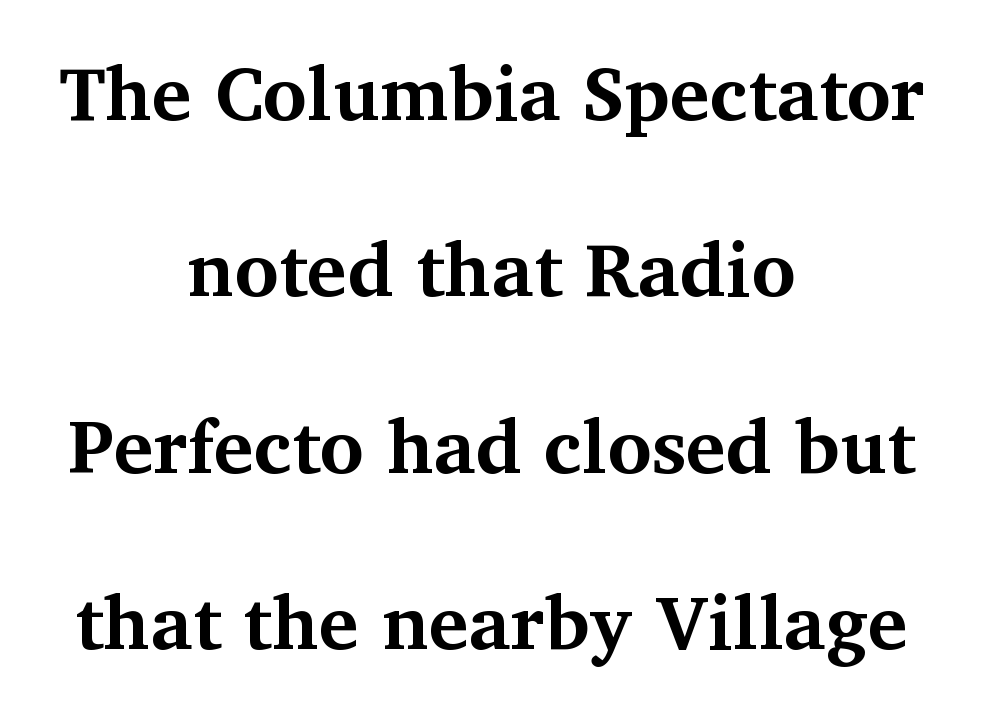
{"serif": "yes", "italic": "no", "bold": "yes", "weight": "bold", "width": "normal", "stroke_contrast": "medium", "x_height": "medium", "monospaced": "no", "underline": "no", "align": "center", "line_spacing": "loose", "line_spacing_ratio": 2.32, "letter_spacing": "normal", "letter_spacing_em": 0.0, "glyph_px": 76}
